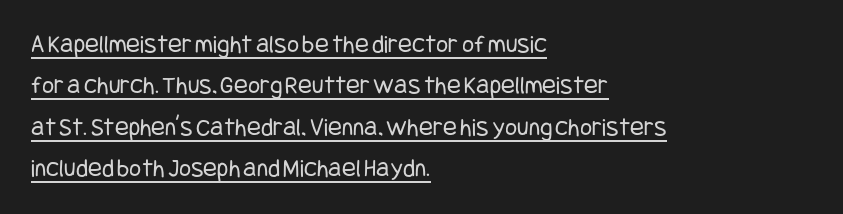
Observe the ordinary spacing: letters are neighbours, not strangers. Caption: multi-line text, flush left, ragged right. The leading is moderate, giving the passage an even texture. Upright lettering throughout. Underline: present.
